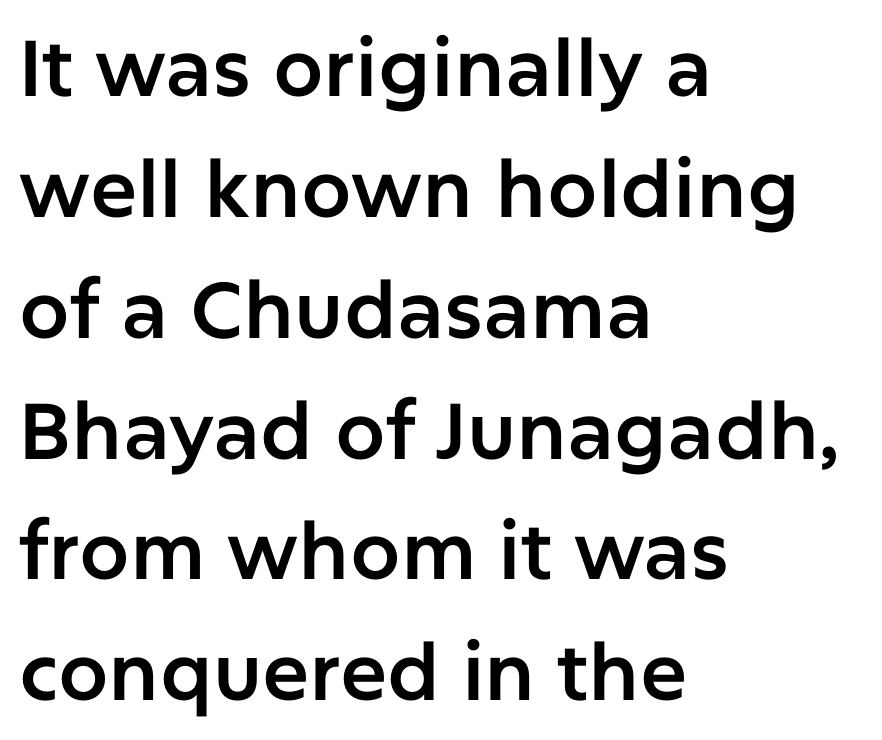
Bare-footed words on every line. In terms of posture, this sample is upright. Visually the block forms a straight wall on the left and a jagged coastline on the right. Leading: standard. Spacing verdict: proportional, widths tailored to each character.
